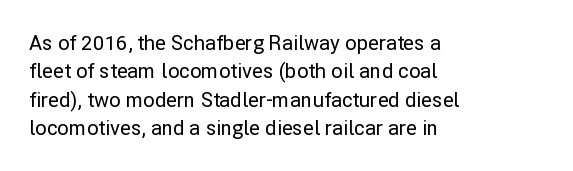
Reading down the block, your eye returns to a fixed left position each line. What stands out about the letter spacing? Nothing — it is the standard amount. The specimen reads as upright at a glance. The designer left line spacing at the default.
